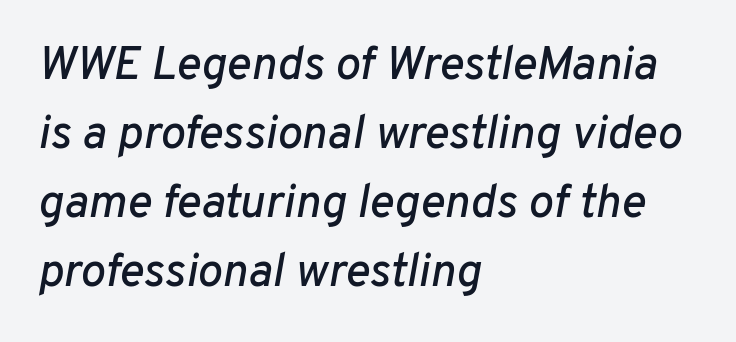
{"italic": "yes", "lean": "right", "slant_degrees": 10, "width": "normal", "stroke_contrast": "low", "x_height": "medium", "monospaced": "no", "underline": "no", "align": "left", "line_spacing": "normal", "line_spacing_ratio": 1.47, "letter_spacing": "normal", "letter_spacing_em": 0.0, "glyph_px": 47}
